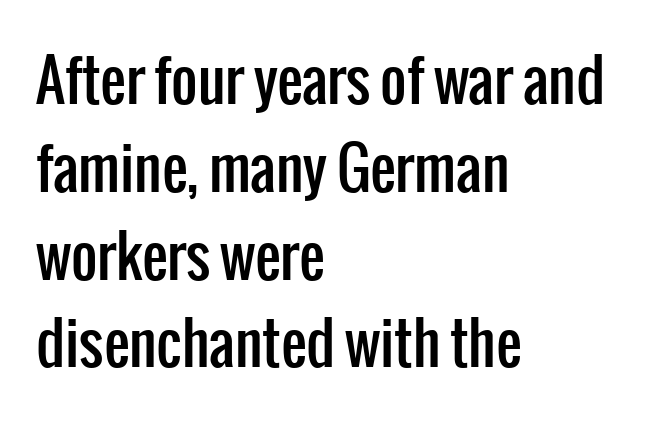
Each letter keeps its own natural width here, so spacing adapts to shape. This sample uses an upright cut, with every glyph sitting square on the baseline. Standard letterfit; no display-style spreading of the glyphs. Alignment: flush left. The space between consecutive lines is moderate. You can tell from the bare stems that sans-serif type was used.
